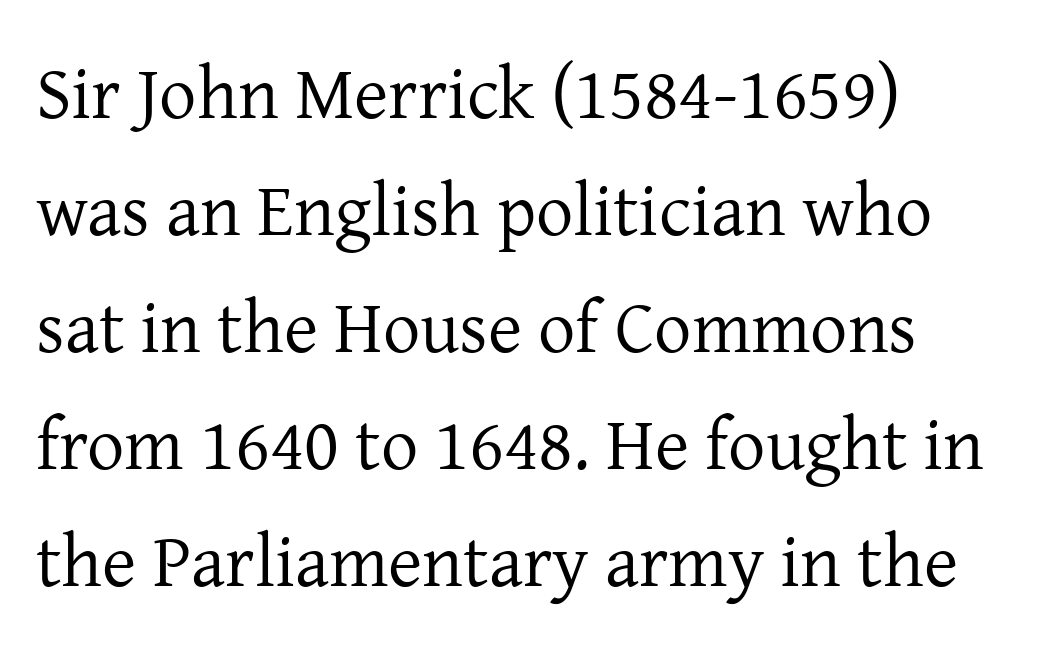
Q: Is the text bold? A: No.
Q: Is the text italic (slanted)? A: No, it is upright.
Q: Is the typeface a serif or a sans-serif typeface? A: Serif.
Q: Is the text underlined? A: No.
Q: How is the paragraph aligned? A: Left-aligned.
Q: Is the spacing between letters normal or unusually wide? A: Normal.
Q: Is the spacing between lines tight, normal or loose? A: Normal.
Q: Width (condensed, normal, or wide)? A: Normal.
Q: Stroke contrast? A: Low.
Q: x-height? A: Medium.
Q: Monospaced? A: No.
